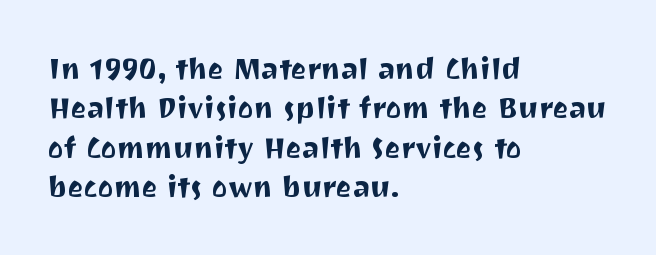
Lines of text with bare space underneath. Character widths vary here, with narrow letters taking less room than wide ones. These lines sit exactly where default settings would place them. Look at the tracking — it's just the regular setting, nothing added.
